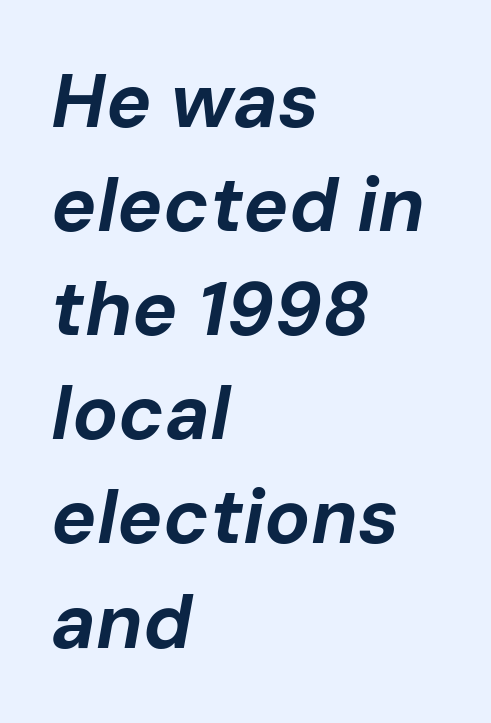
{"italic": "yes", "lean": "right", "slant_degrees": 10, "bold": "yes", "weight": "bold", "width": "normal", "stroke_contrast": "low", "x_height": "medium", "monospaced": "no", "underline": "no", "align": "left", "line_spacing": "normal", "line_spacing_ratio": 1.37, "letter_spacing": "normal", "letter_spacing_em": 0.0, "glyph_px": 76}
